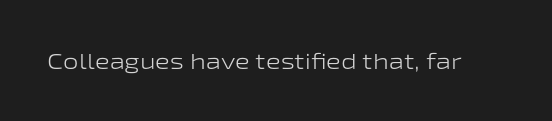
The space directly below the letters is spotless. Quick note: not italic, upright. The line texture is even and compact thanks to regular tracking. These glyphs show unthickened strokes, regular width or finer.
